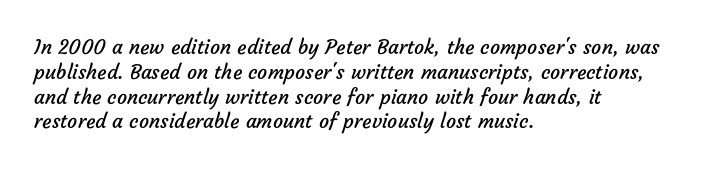
The image shows 20 px text type; set left-aligned, line spacing 1.24x, normal letter spacing, not underlined.
